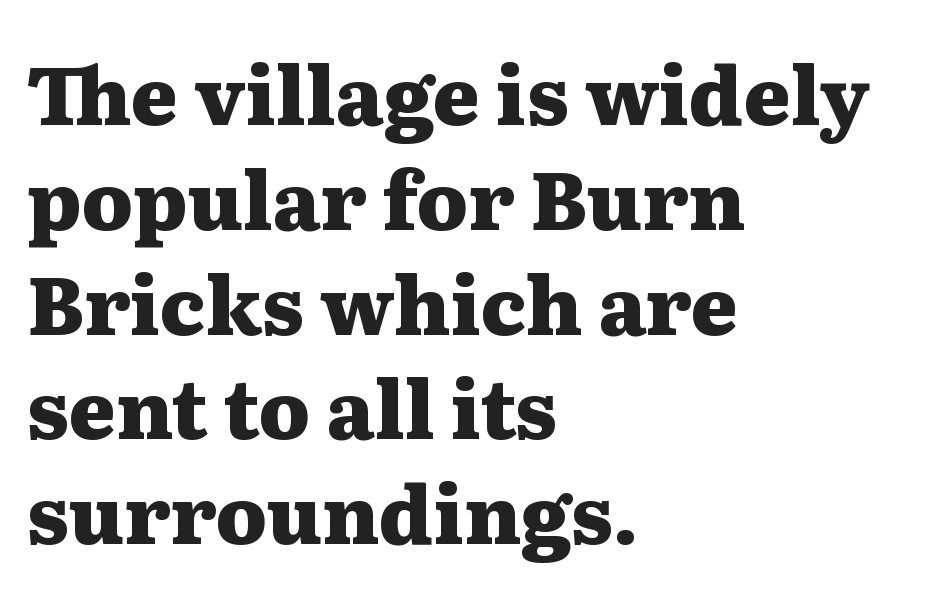
Varying glyph widths throughout — classic text-font behaviour. The rendering uses a moderate line-height, typical for paragraphs. The letters sit at their default tracking, neither squeezed nor spread. Bare-footed words on every line. This sample uses an upright cut, with every glyph sitting square on the baseline.
